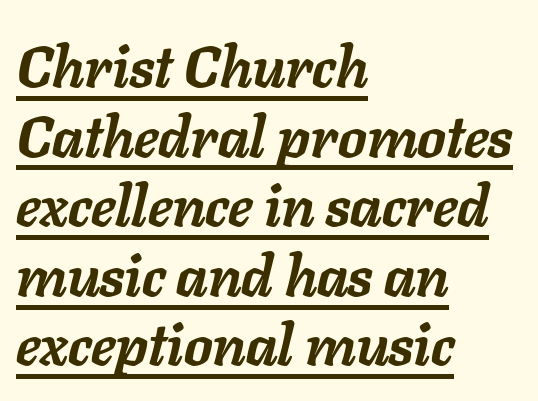
Q: Is the text bold? A: Yes.
Q: Is the text italic (slanted)? A: Yes, it leans right by about 11 degrees.
Q: Is the text underlined? A: Yes.
Q: How is the paragraph aligned? A: Left-aligned.
Q: Is the spacing between letters normal or unusually wide? A: Normal.
Q: Width (condensed, normal, or wide)? A: Normal.
Q: Stroke contrast? A: Low.
Q: x-height? A: Medium.
Q: Monospaced? A: No.
